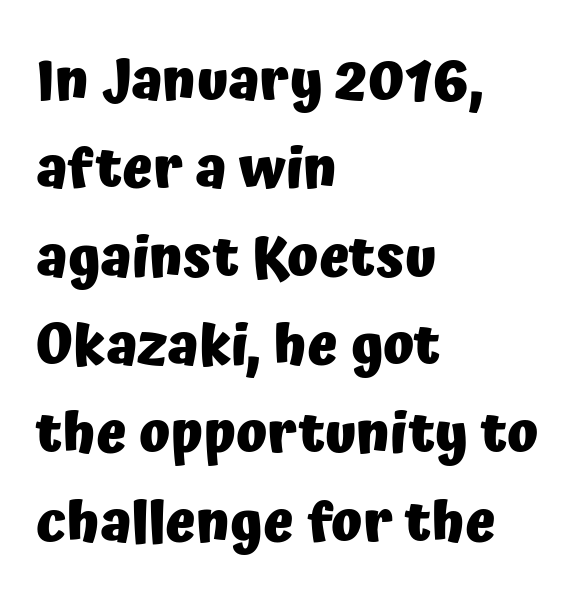
Q: Is the text bold? A: Yes.
Q: Is the text italic (slanted)? A: No, it is upright.
Q: Is the typeface a serif or a sans-serif typeface? A: Sans-serif.
Q: Is the text underlined? A: No.
Q: How is the paragraph aligned? A: Left-aligned.
Q: Is the spacing between letters normal or unusually wide? A: Normal.
Q: Is the spacing between lines tight, normal or loose? A: Normal.
Q: Width (condensed, normal, or wide)? A: Normal.
Q: Stroke contrast? A: Low.
Q: x-height? A: Medium.
Q: Monospaced? A: No.
